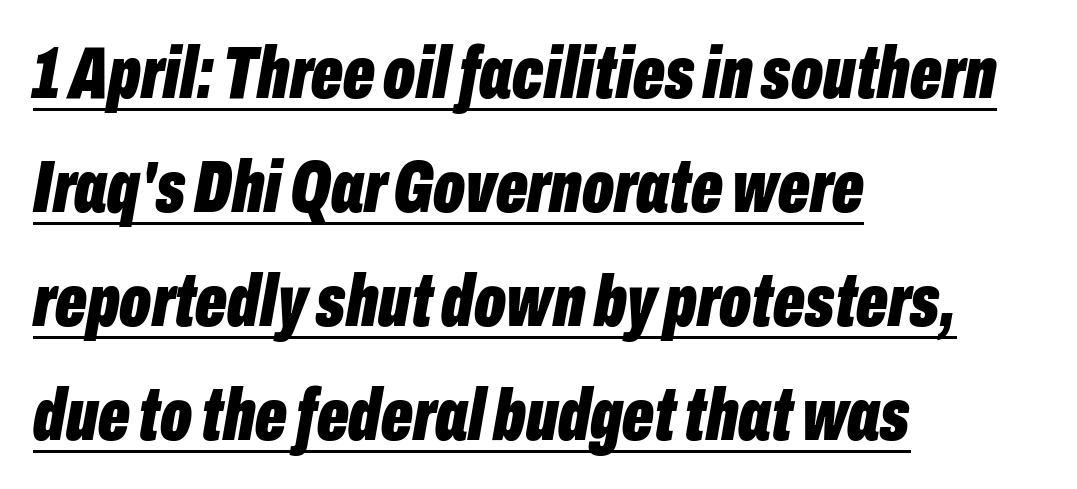
{"italic": "yes", "lean": "right", "slant_degrees": 10, "bold": "yes", "weight": "bold", "width": "condensed", "stroke_contrast": "low", "x_height": "medium", "monospaced": "no", "underline": "yes", "align": "left", "line_spacing": "normal", "line_spacing_ratio": 1.54, "letter_spacing": "normal", "letter_spacing_em": 0.0, "glyph_px": 74}
